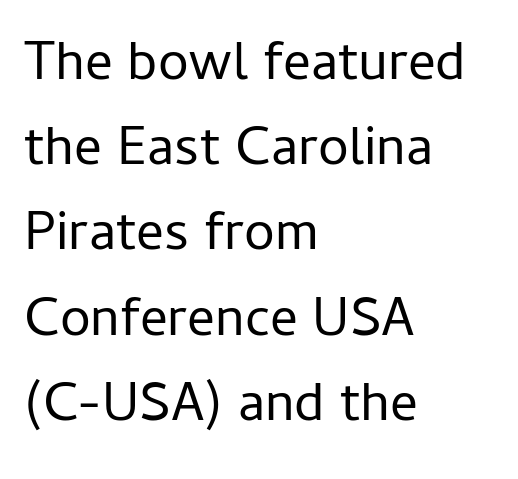
Horizontal alignment here is leftward, the default for most running prose. Students, observe: this is what conventionally led text looks like. The rendering shows plain stroke endings on the letterforms — a sans-serif design. Stem width sits at or under what a default text font uses. Every character sits straight up, as roman type does. The rendering uses natural spacing where letterforms have individual widths.
